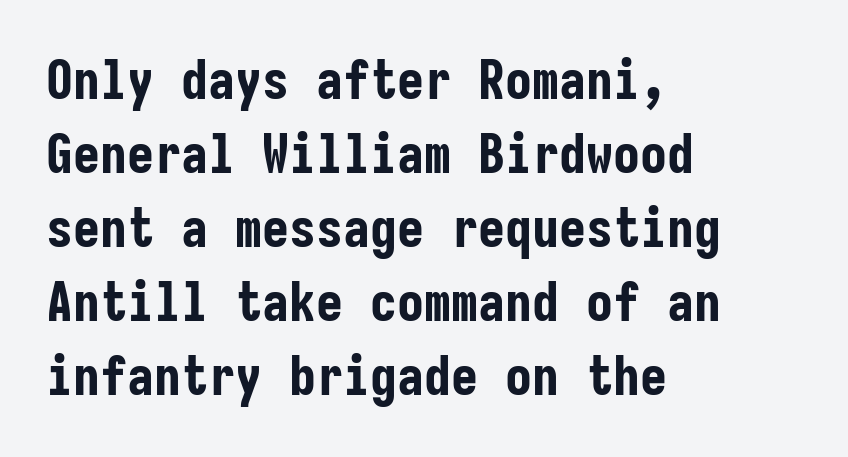
The image shows 54 px bold, condensed sans-serif type, upright, monospaced; set left-aligned, normal line spacing (1.37x), normal letter spacing, not underlined; low stroke contrast and a medium x-height.
